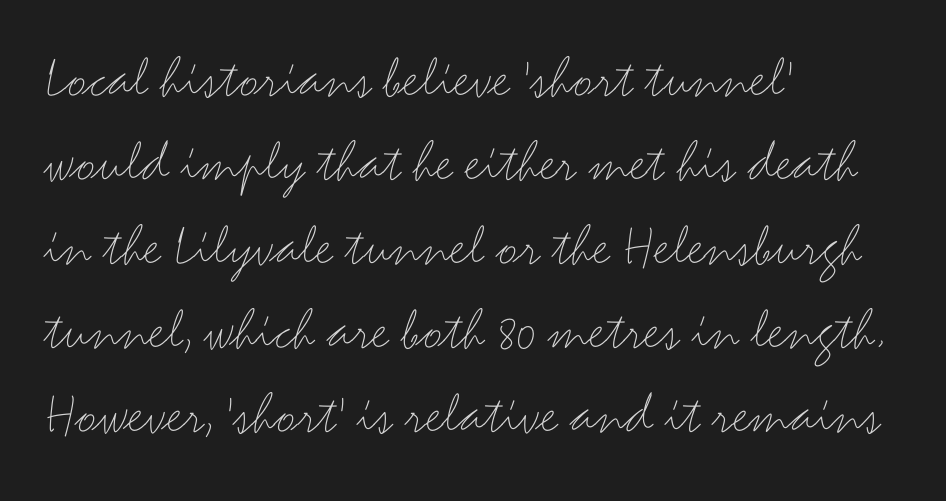
{"serif": "no", "bold": "no", "weight": "thin", "width": "wide", "stroke_contrast": "medium", "x_height": "small", "monospaced": "no", "underline": "no", "align": "left", "line_spacing": "normal", "line_spacing_ratio": 1.4, "letter_spacing": "normal", "letter_spacing_em": 0.0, "glyph_px": 60}
